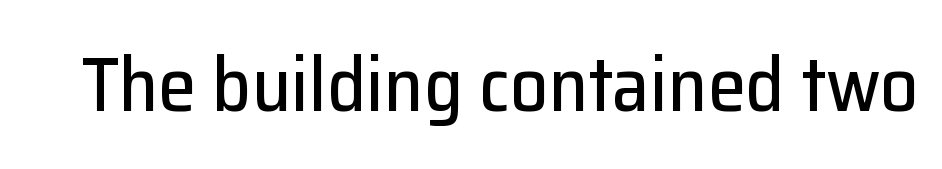
Q: Is the text italic (slanted)? A: No, it is upright.
Q: Is the typeface a serif or a sans-serif typeface? A: Sans-serif.
Q: Is the text underlined? A: No.
Q: Is the spacing between letters normal or unusually wide? A: Normal.
Q: Width (condensed, normal, or wide)? A: Normal.
Q: Stroke contrast? A: Low.
Q: x-height? A: Medium.
Q: Monospaced? A: No.
